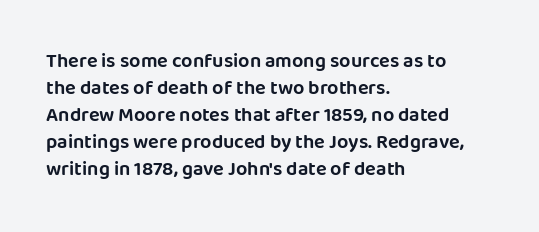
{"italic": "no", "underline": "no", "align": "left", "line_spacing": "normal", "line_spacing_ratio": 1.35, "letter_spacing": "normal", "letter_spacing_em": 0.0, "glyph_px": 20}
